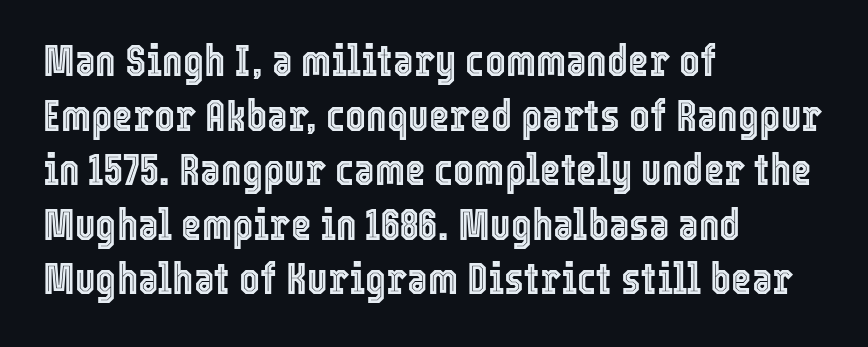
{"italic": "no", "width": "condensed", "x_height": "medium", "monospaced": "no", "underline": "no", "align": "left", "line_spacing_ratio": 1.24, "letter_spacing": "normal", "letter_spacing_em": 0.0, "glyph_px": 44}
